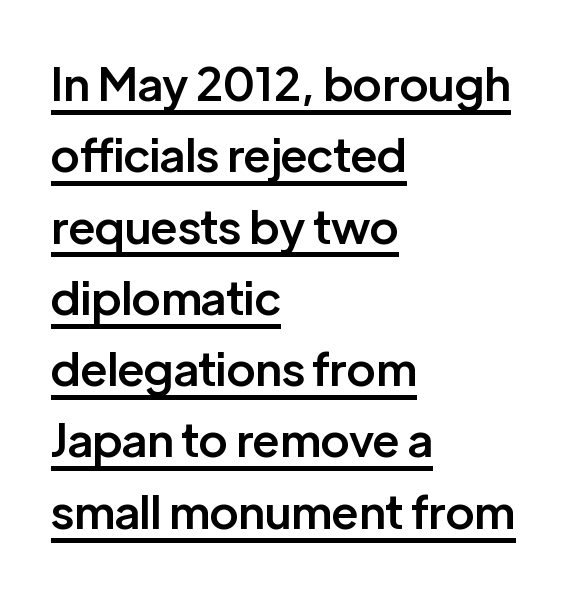
The image shows 46 px semibold sans-serif type, upright; set left-aligned, normal line spacing (1.55x), normal letter spacing, underlined; low stroke contrast and a medium x-height.
